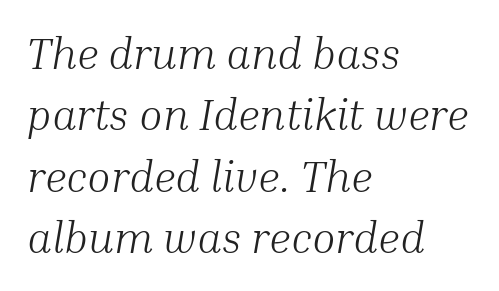
The image shows 43 px light serif type, italic (leaning right); set left-aligned, normal line spacing (1.43x), normal letter spacing, not underlined; medium stroke contrast and a medium x-height.
